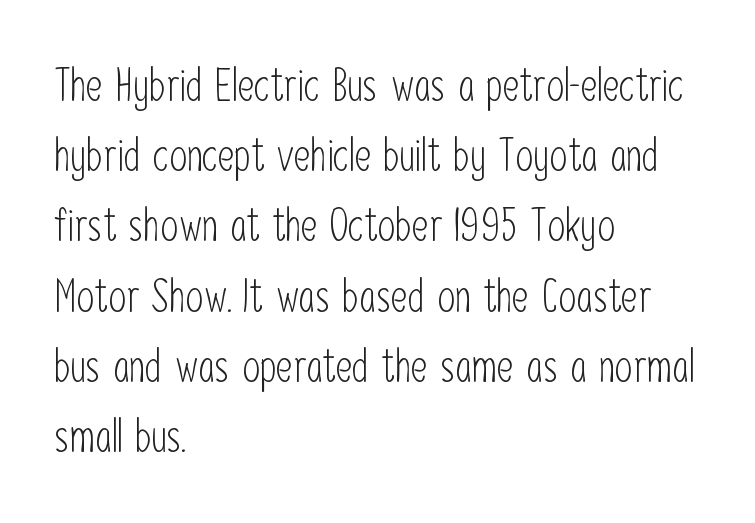
Q: Is the text bold? A: No.
Q: Is the text italic (slanted)? A: No, it is upright.
Q: Is the typeface a serif or a sans-serif typeface? A: Sans-serif.
Q: Is the text underlined? A: No.
Q: How is the paragraph aligned? A: Left-aligned.
Q: Is the spacing between letters normal or unusually wide? A: Normal.
Q: Is the spacing between lines tight, normal or loose? A: Normal.
Q: Width (condensed, normal, or wide)? A: Condensed.
Q: Stroke contrast? A: Low.
Q: x-height? A: Medium.
Q: Monospaced? A: No.
